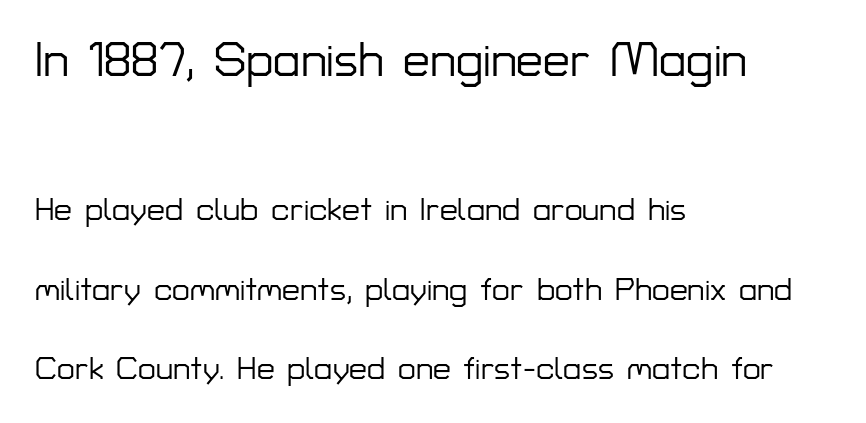
{"serif": "no", "italic": "no", "width": "normal", "stroke_contrast": "low", "x_height": "medium", "monospaced": "no", "underline": "no", "align": "left", "line_spacing": "loose", "line_spacing_ratio": 2.48, "letter_spacing": "normal", "letter_spacing_em": 0.0, "larger_block": "first", "size_ratio": 1.5, "glyph_px": 48}
